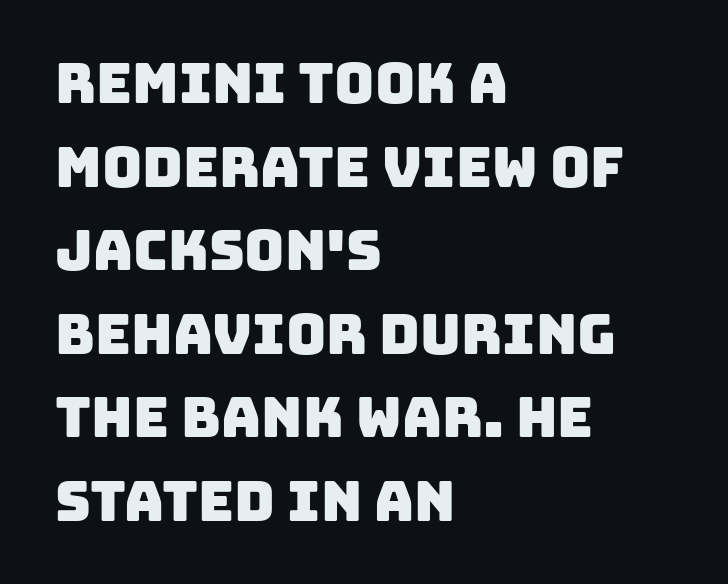
The image shows 55 px sans-serif type; set left-aligned, normal line spacing (1.52x), normal letter spacing, not underlined; low stroke contrast and a large x-height.
